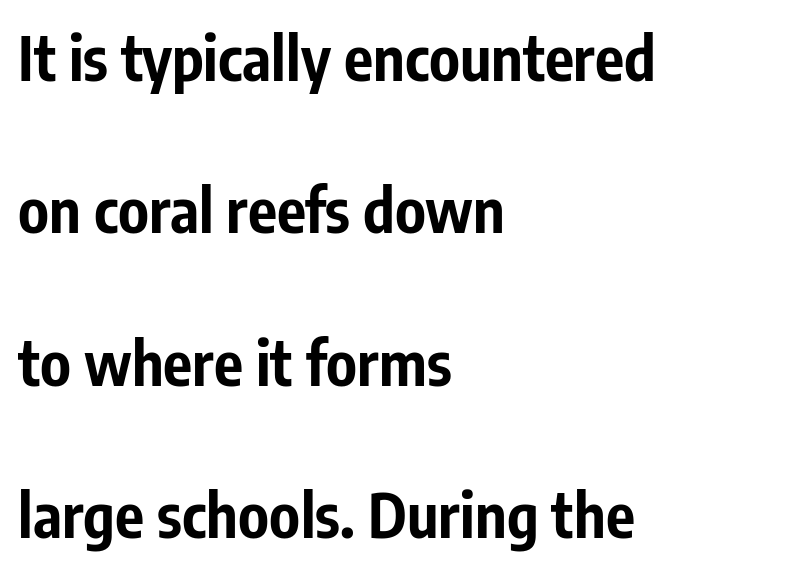
{"serif": "no", "italic": "no", "bold": "yes", "weight": "bold", "width": "condensed", "stroke_contrast": "low", "x_height": "medium", "monospaced": "no", "underline": "no", "align": "left", "line_spacing": "loose", "line_spacing_ratio": 2.5, "letter_spacing": "normal", "letter_spacing_em": 0.0, "glyph_px": 61}
